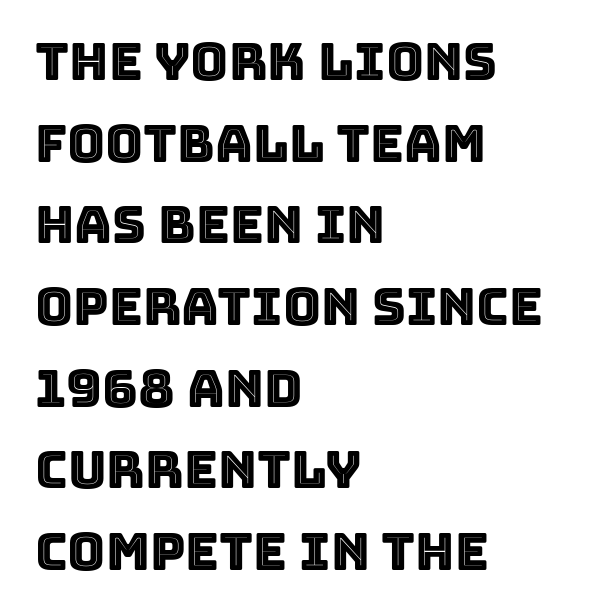
Every stem runs plumb, perpendicular to the baseline. A typesetter would call this leading conventional body-copy spacing. In terms of letterspacing, this is plain default setting. Think of a printed novel: that variable character pitch is what you see here.
